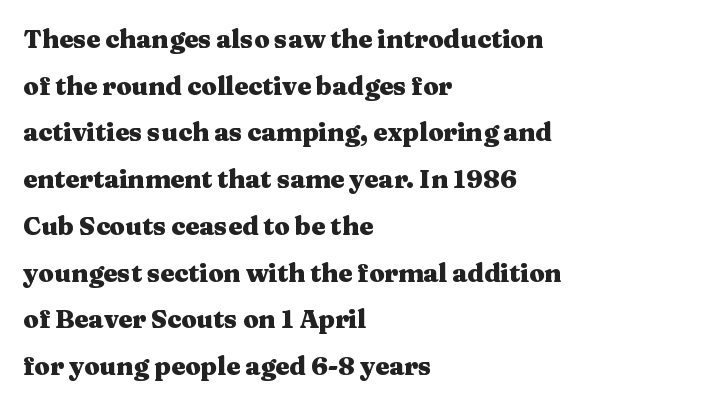
The image shows 25 px bold type, upright; set left-aligned, line spacing 1.87x, normal letter spacing, not underlined.
